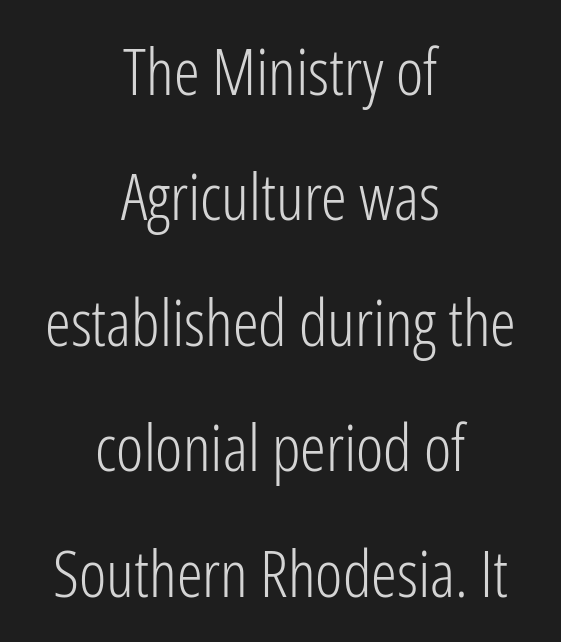
Proportional: the letters do not fall into vertical columns. Check where the strokes stop: nothing finishes them off — pure sans. The type is set solid horizontally, with unmodified tracking. The foot of each line stays bare and open.
